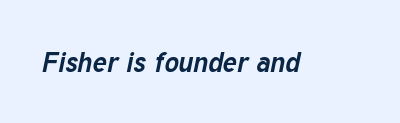
{"italic": "yes", "lean": "right", "slant_degrees": 12, "bold": "yes", "underline": "no", "letter_spacing": "normal", "letter_spacing_em": 0.0, "glyph_px": 27}
